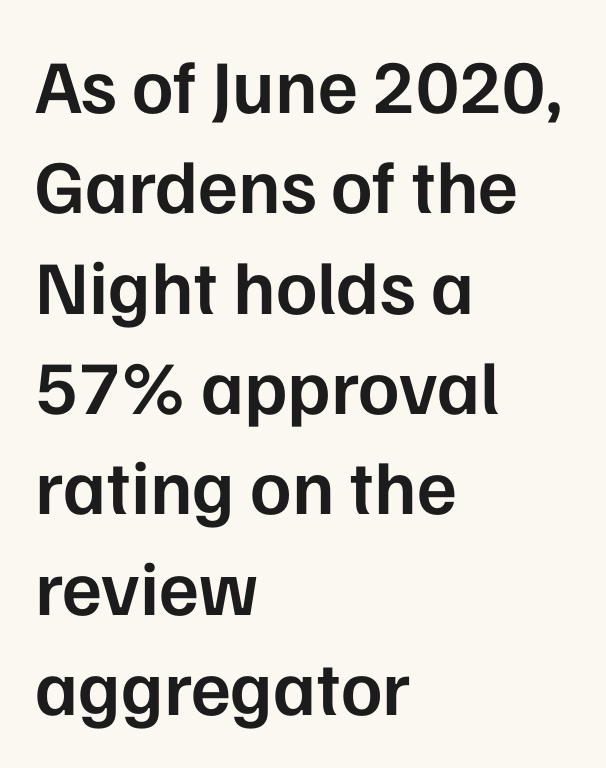
Q: Is the text bold? A: Semi-bold.
Q: Is the text italic (slanted)? A: No, it is upright.
Q: Is the typeface a serif or a sans-serif typeface? A: Sans-serif.
Q: Is the text underlined? A: No.
Q: How is the paragraph aligned? A: Left-aligned.
Q: Is the spacing between letters normal or unusually wide? A: Normal.
Q: Is the spacing between lines tight, normal or loose? A: Normal.
Q: Width (condensed, normal, or wide)? A: Normal.
Q: Stroke contrast? A: Low.
Q: x-height? A: Medium.
Q: Monospaced? A: No.
